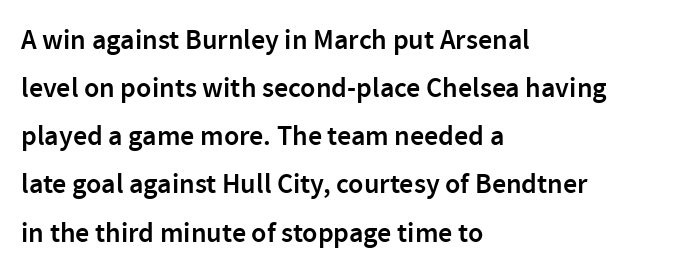
A semibold gives these letters moderate extra thickness, short of bold. Font category for this specimen: sans-serif. Beneath every word, the page is bare. Standard letterfit; no display-style spreading of the glyphs. This sample uses an upright cut, with every glyph sitting square on the baseline.
